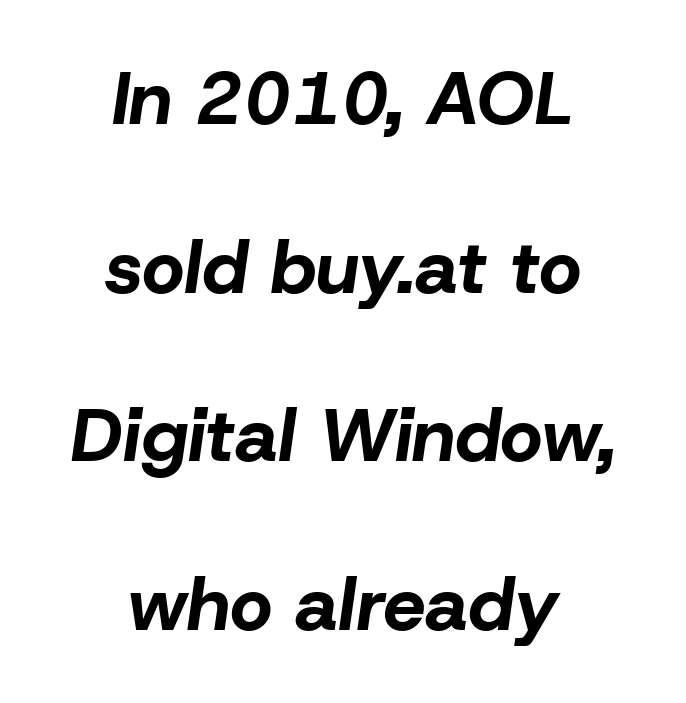
Notice the wide empty band between every row — that's loose leading. These lines are rendered in a variable-pitch font. A typesetter would mark this as italic. Nothing unusual about the tracking: characters are spaced as the font intends. Letters rest on an invisible, unmarked baseline.
